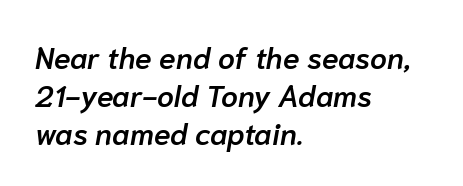
No extra tracking has been applied to these lines. Descenders are the only things crossing below the line. The text carries the slant typical of an italic or oblique font. Looks like regular typesetting: each glyph gets only the width it needs.
